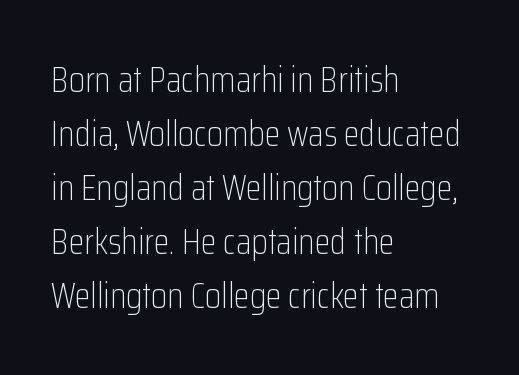
Q: Is the text bold? A: No.
Q: Is the text italic (slanted)? A: No, it is upright.
Q: Is the typeface a serif or a sans-serif typeface? A: Sans-serif.
Q: Is the text underlined? A: No.
Q: How is the paragraph aligned? A: Left-aligned.
Q: Is the spacing between letters normal or unusually wide? A: Normal.
Q: Is the spacing between lines tight, normal or loose? A: Normal.
Q: Width (condensed, normal, or wide)? A: Condensed.
Q: Stroke contrast? A: Low.
Q: x-height? A: Medium.
Q: Monospaced? A: No.
